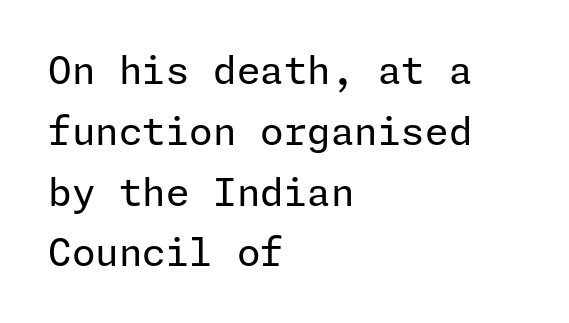
The image shows 38 px regular-weight sans-serif type, upright; set left-aligned, normal line spacing (1.6x), normal letter spacing, not underlined; low stroke contrast and a medium x-height.
